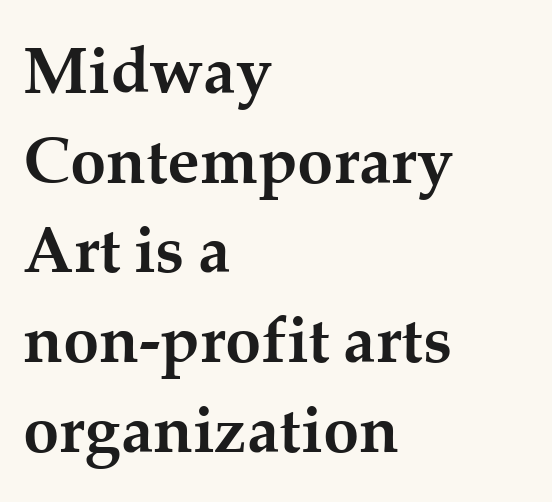
Q: Is the text bold? A: Yes.
Q: Is the text italic (slanted)? A: No, it is upright.
Q: Is the typeface a serif or a sans-serif typeface? A: Serif.
Q: Is the text underlined? A: No.
Q: How is the paragraph aligned? A: Left-aligned.
Q: Is the spacing between letters normal or unusually wide? A: Normal.
Q: Is the spacing between lines tight, normal or loose? A: Normal.
Q: Width (condensed, normal, or wide)? A: Normal.
Q: Stroke contrast? A: Medium.
Q: x-height? A: Medium.
Q: Monospaced? A: No.
